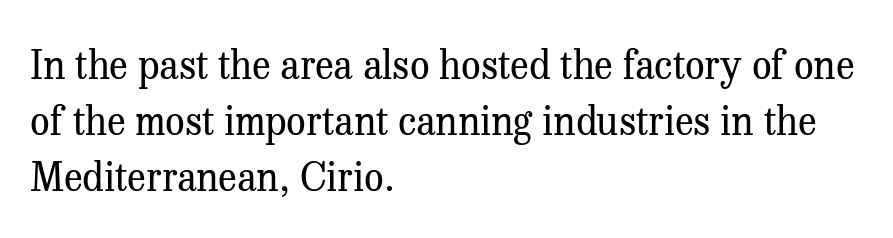
The image shows 39 px regular-weight serif type, upright; set left-aligned, normal line spacing (1.43x), normal letter spacing, not underlined; medium stroke contrast and a medium x-height.
